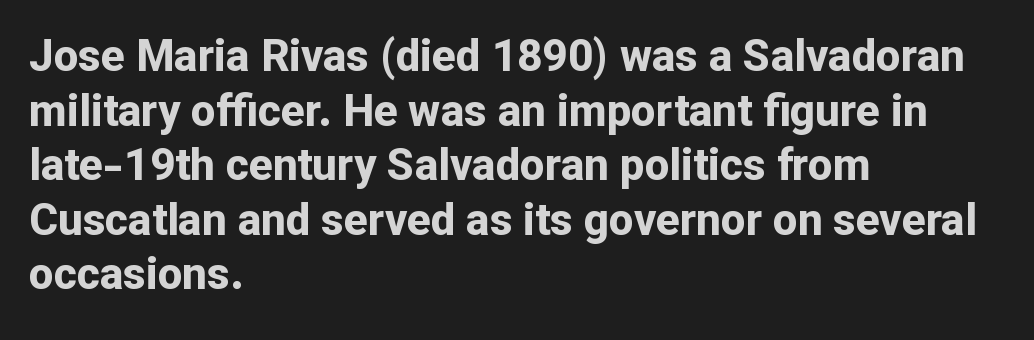
These lines are rendered in a variable-pitch font. Descenders hang freely into open space. Spacing between characters is what you'd get straight out of the box. The glyphs in this specimen are sans serif. Weight: bold. Every character sits straight up, as roman type does.
